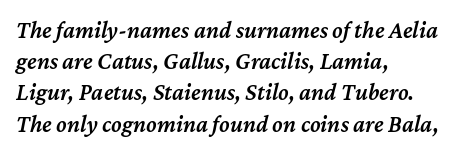
Q: Is the text bold? A: Semi-bold.
Q: Is the text italic (slanted)? A: Yes, it leans right by about 12 degrees.
Q: Is the text underlined? A: No.
Q: How is the paragraph aligned? A: Left-aligned.
Q: Is the spacing between letters normal or unusually wide? A: Normal.
Q: Is the spacing between lines tight, normal or loose? A: Normal.
